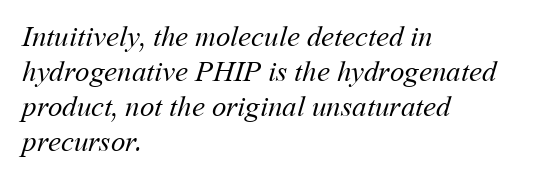
{"bold": "no", "weight": "regular", "width": "normal", "stroke_contrast": "medium", "x_height": "medium", "monospaced": "no", "underline": "no", "align": "left", "line_spacing_ratio": 1.21, "letter_spacing": "normal", "letter_spacing_em": 0.0, "glyph_px": 29}
